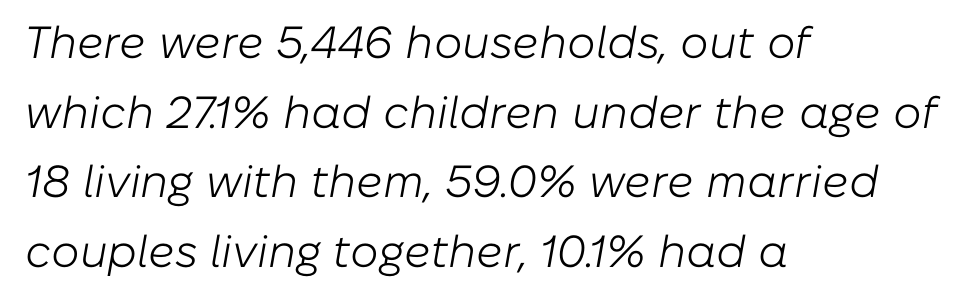
The image shows 45 px light type, italic (leaning right); set left-aligned, normal line spacing (1.55x), normal letter spacing, not underlined; low stroke contrast and a medium x-height.
